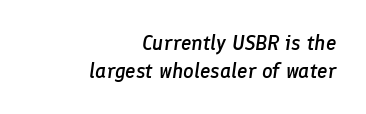
Q: Is the text bold? A: Semi-bold.
Q: Is the text italic (slanted)? A: Yes, it leans right by about 8 degrees.
Q: Is the text underlined? A: No.
Q: How is the paragraph aligned? A: Right-aligned.
Q: Is the spacing between letters normal or unusually wide? A: Normal.
Q: Is the spacing between lines tight, normal or loose? A: Normal.
